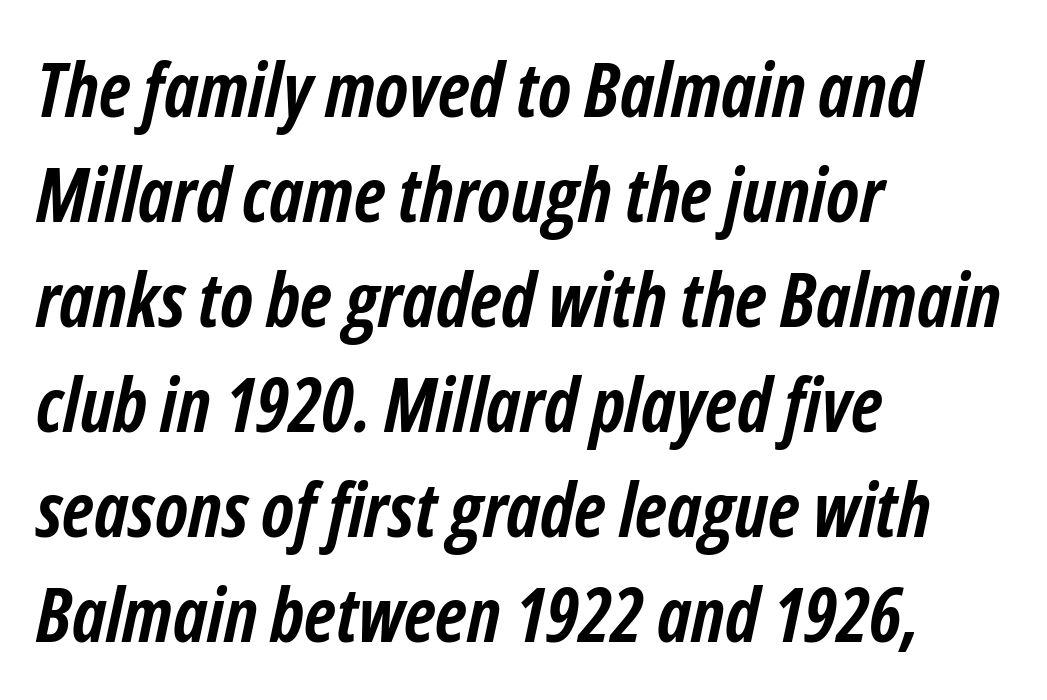
Strong, thick strokes mark this as bold type. Glance below the letters and you will spot only blank space. Words appear dense and cohesive because spacing is normal. Horizontally, the lines are justified to the leading edge only. Character widths vary here, with narrow letters taking less room than wide ones.
